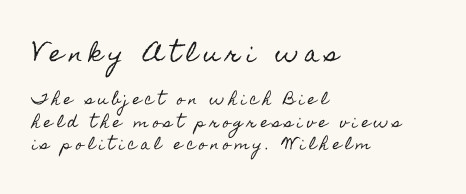
Any mark beneath the type? The region is blank. Top chunk: large. Bottom chunk: small. Vertical spacing — default. Observe the wide spacing: letters keep a clear distance from each other. The typesetter chose a ragged-right arrangement here.
